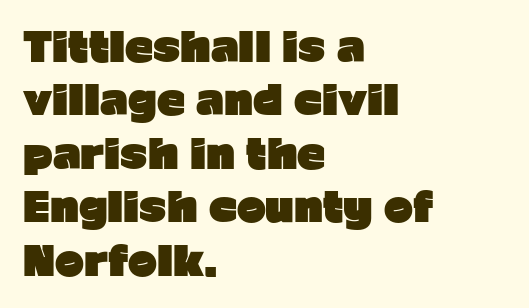
{"serif": "no", "italic": "no", "bold": "yes", "weight": "heavy", "width": "normal", "stroke_contrast": "low", "x_height": "medium", "monospaced": "no", "underline": "no", "align": "left", "line_spacing": "normal", "line_spacing_ratio": 1.37, "letter_spacing": "normal", "letter_spacing_em": 0.0, "glyph_px": 39}
